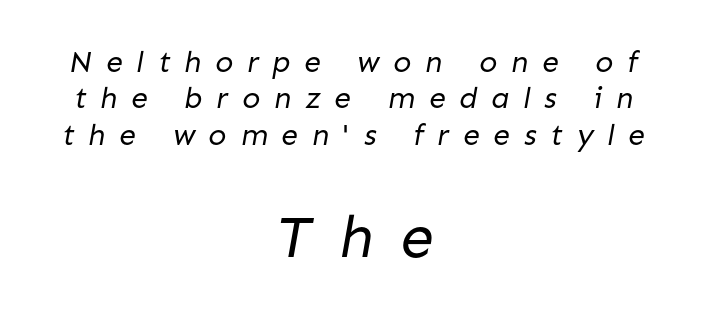
Spacing between characters has been opened up far beyond the box default. Think standard paragraph weight, or any step lighter than that. The designer gave the closing block more size than the opening block. The face used here is proportionally spaced, like ordinary book or web type. The face used here is a sans, in the tradition of grotesques and geometrics.
